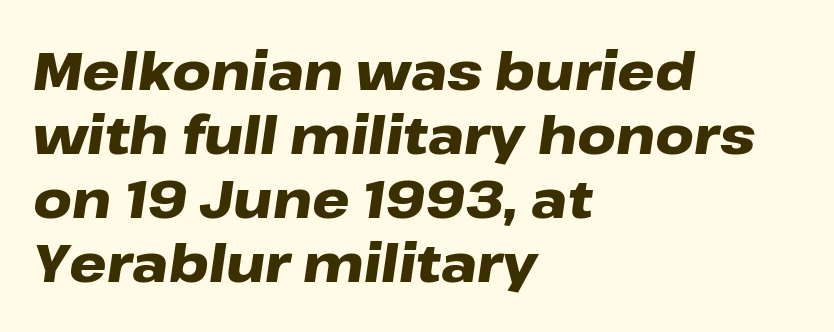
{"italic": "yes", "lean": "right", "slant_degrees": 8, "bold": "yes", "weight": "heavy", "width": "wide", "stroke_contrast": "low", "x_height": "medium", "monospaced": "no", "underline": "no", "align": "left", "line_spacing_ratio": 1.21, "letter_spacing": "normal", "letter_spacing_em": 0.0, "glyph_px": 53}
